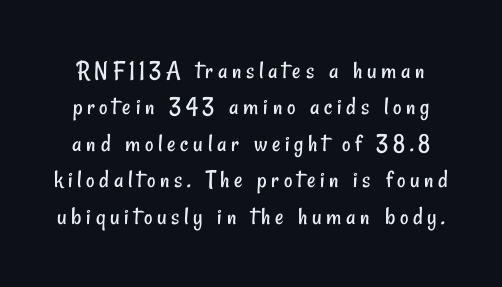
Leading matches the norm, producing a regular column. Unmarked baselines from the first word to the last. The strokes are not fattened; the text isn't bold.
